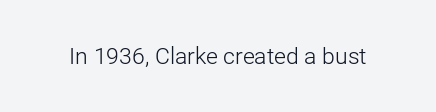
{"italic": "no", "bold": "no", "underline": "no", "letter_spacing": "normal", "letter_spacing_em": 0.0, "glyph_px": 23}
